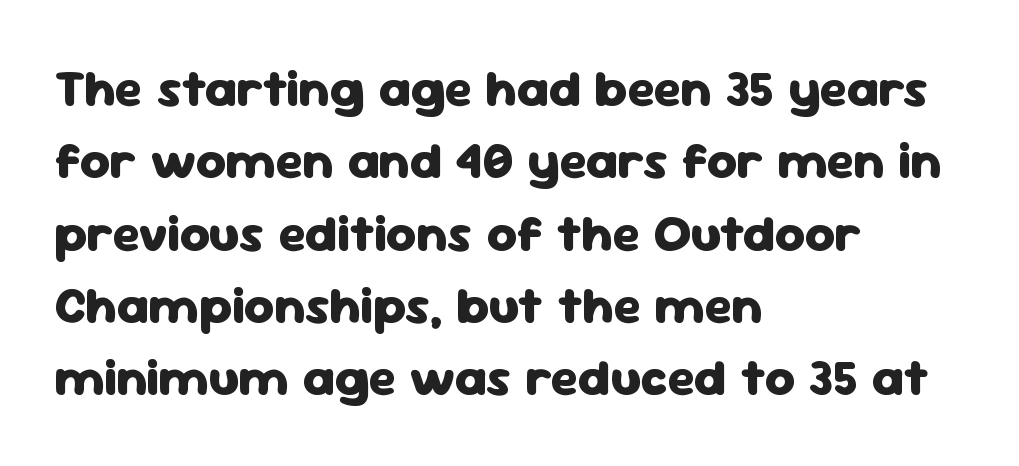
The image shows 52 px heavy sans-serif type, upright; set left-aligned, normal line spacing (1.39x), normal letter spacing, not underlined; low stroke contrast and a medium x-height.
